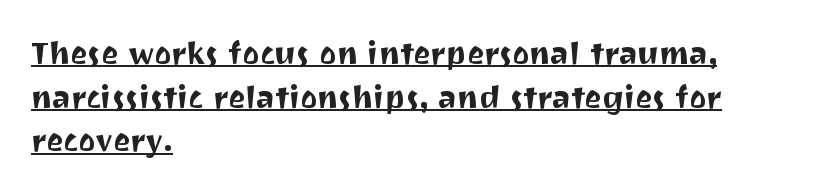
The image shows 32 px sans-serif type, upright; set left-aligned, normal line spacing (1.36x), normal letter spacing, underlined; medium stroke contrast and a medium x-height.
